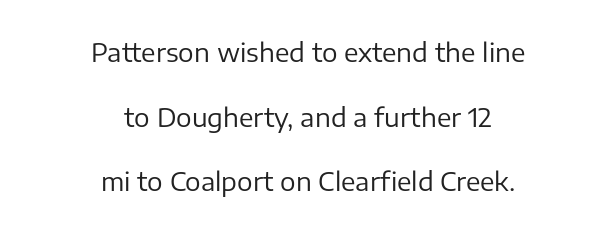
Anything drawn beneath the words? Only blank space. Students, note that the glyphs here touch the page at normal intervals. This block would shrink considerably if given ordinary leading; it's expanded now. Does the lettering tilt? It doesn't — this is upright. Alignment: centered. The letterforms sit at book weight or below.
